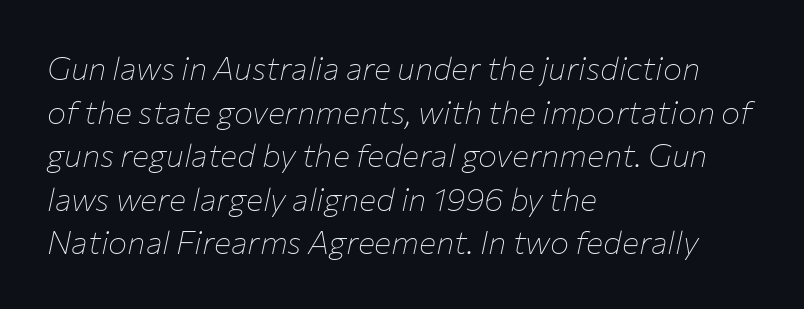
{"italic": "yes", "lean": "right", "slant_degrees": 12, "bold": "no", "weight": "thin", "width": "normal", "stroke_contrast": "low", "x_height": "medium", "monospaced": "no", "underline": "no", "align": "left", "line_spacing": "normal", "line_spacing_ratio": 1.36, "letter_spacing": "normal", "letter_spacing_em": 0.0, "glyph_px": 32}
